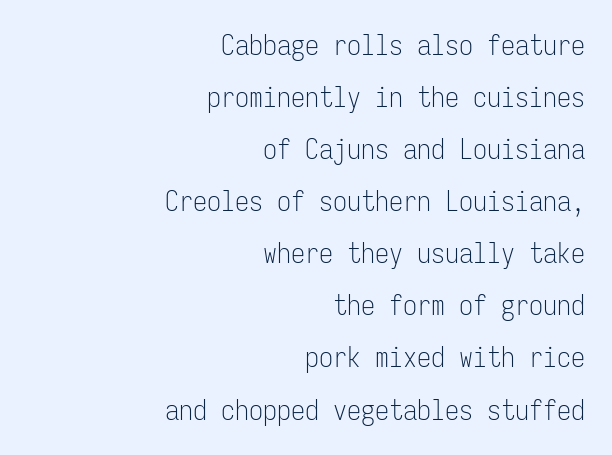
{"serif": "no", "italic": "no", "bold": "no", "weight": "light", "width": "condensed", "stroke_contrast": "low", "x_height": "medium", "monospaced": "yes", "underline": "no", "align": "right", "line_spacing_ratio": 1.86, "letter_spacing": "normal", "letter_spacing_em": 0.0, "glyph_px": 28}
